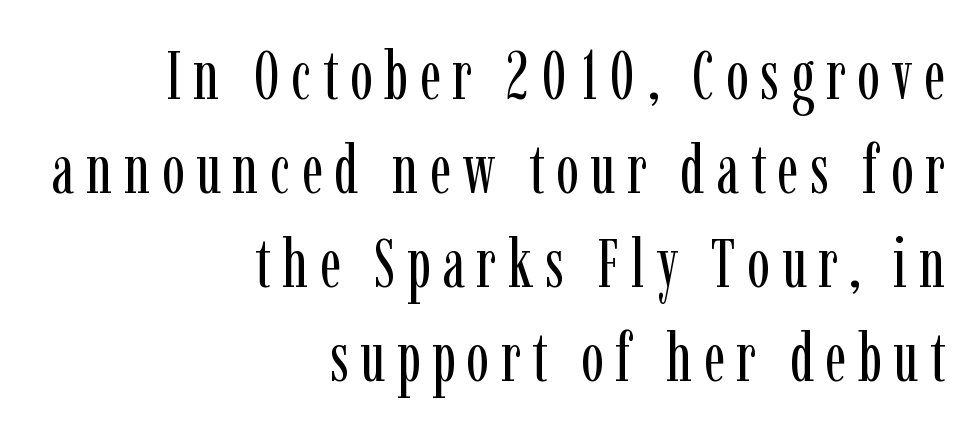
The image shows 68 px regular-weight, condensed serif type, upright; set right-aligned, normal line spacing (1.38x), not underlined; low stroke contrast and a medium x-height.
